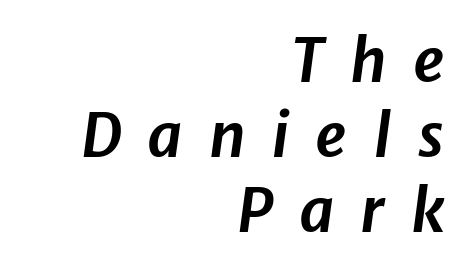
{"italic": "yes", "lean": "right", "slant_degrees": 8, "width": "normal", "stroke_contrast": "low", "x_height": "medium", "monospaced": "no", "underline": "no", "align": "right", "line_spacing": "normal", "line_spacing_ratio": 1.25, "letter_spacing": "wide", "letter_spacing_em": 0.43, "glyph_px": 60}
